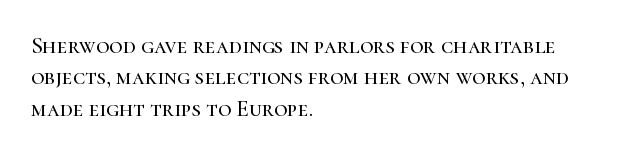
The image shows 23 px text type, upright; set left-aligned, normal line spacing (1.36x), normal letter spacing, not underlined.
